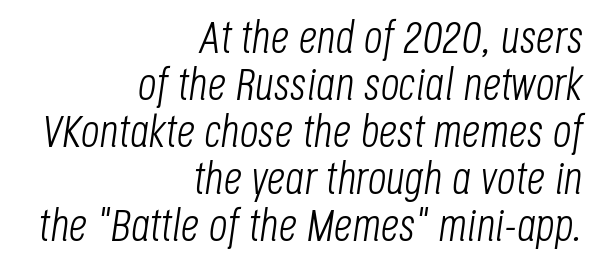
{"italic": "yes", "lean": "right", "slant_degrees": 8, "bold": "no", "weight": "light", "width": "condensed", "stroke_contrast": "low", "x_height": "large", "monospaced": "no", "underline": "no", "align": "right", "line_spacing": "tight", "line_spacing_ratio": 1.02, "letter_spacing": "normal", "letter_spacing_em": 0.0, "glyph_px": 46}
